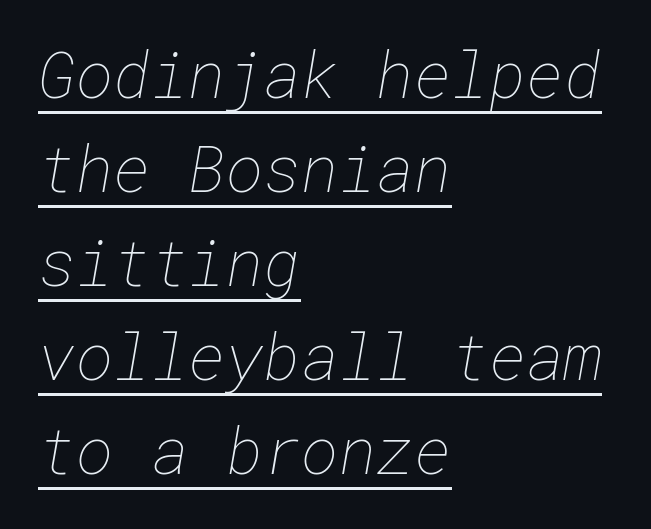
The image shows 64 px thin type; set left-aligned, normal line spacing (1.47x), normal letter spacing, underlined; low stroke contrast and a medium x-height.
